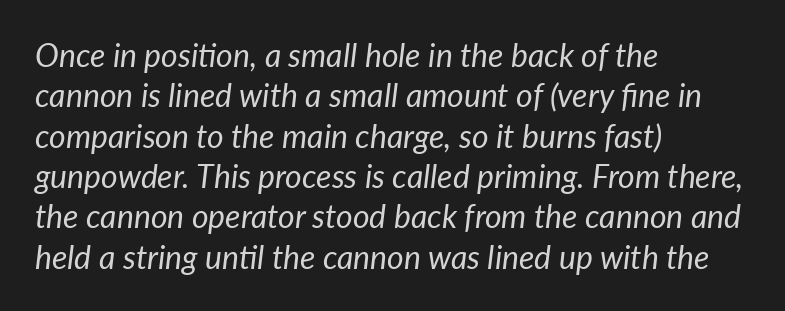
{"italic": "yes", "lean": "right", "slant_degrees": 7, "bold": "no", "weight": "regular", "width": "normal", "stroke_contrast": "low", "x_height": "medium", "monospaced": "no", "underline": "no", "align": "left", "line_spacing": "normal", "line_spacing_ratio": 1.26, "letter_spacing": "normal", "letter_spacing_em": 0.0, "glyph_px": 32}
